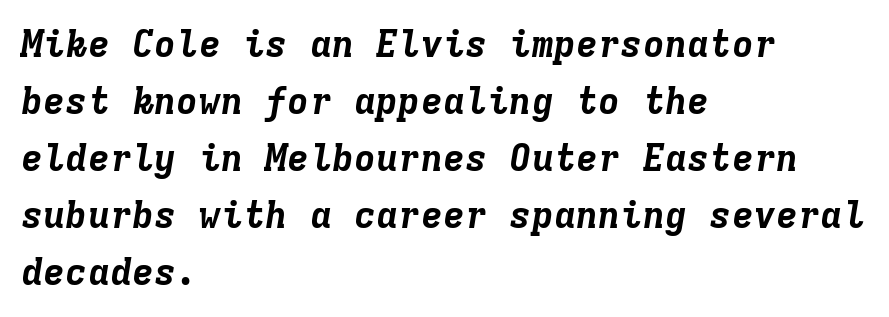
{"italic": "yes", "lean": "right", "slant_degrees": 9, "bold": "yes", "weight": "bold", "width": "normal", "stroke_contrast": "low", "x_height": "medium", "monospaced": "yes", "underline": "no", "align": "left", "line_spacing": "normal", "line_spacing_ratio": 1.54, "letter_spacing": "normal", "letter_spacing_em": 0.0, "glyph_px": 37}
